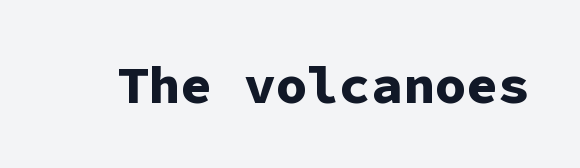
The image shows 53 px bold sans-serif type, upright, monospaced; set normal letter spacing, not underlined; low stroke contrast and a medium x-height.
